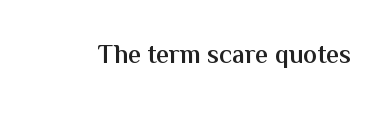
{"italic": "no", "bold": "semi", "underline": "no", "letter_spacing": "normal", "letter_spacing_em": 0.0, "glyph_px": 26}
